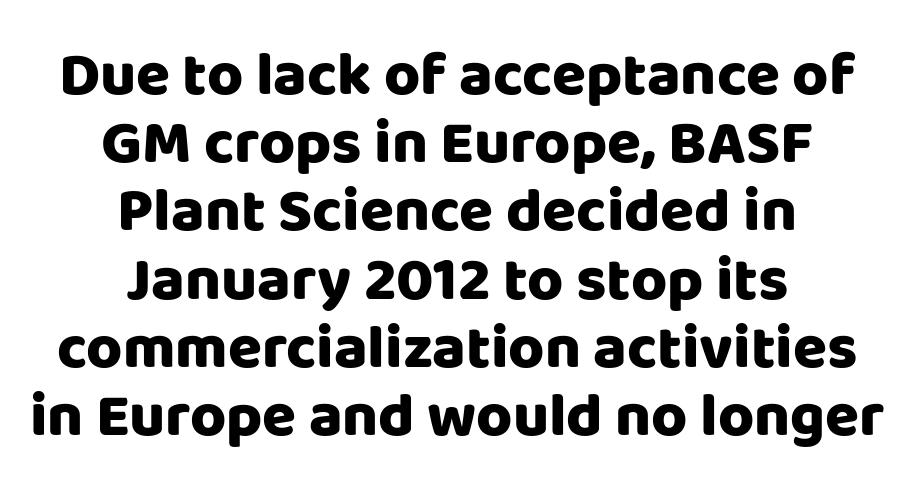
The image shows 62 px heavy sans-serif type, upright; set centered, tight line spacing (1.1x), normal letter spacing, not underlined; low stroke contrast and a large x-height.
